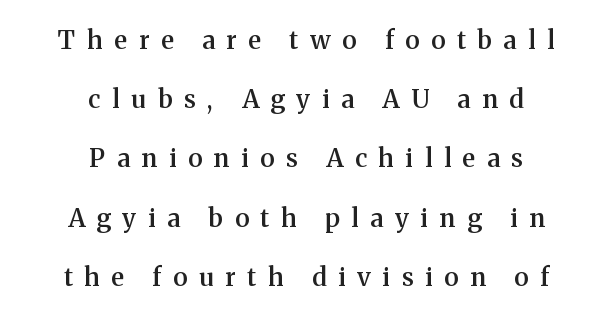
The image shows 25 px text type, upright; set centered, loose line spacing (2.37x), unusually wide letter spacing (+0.47 em), not underlined.
